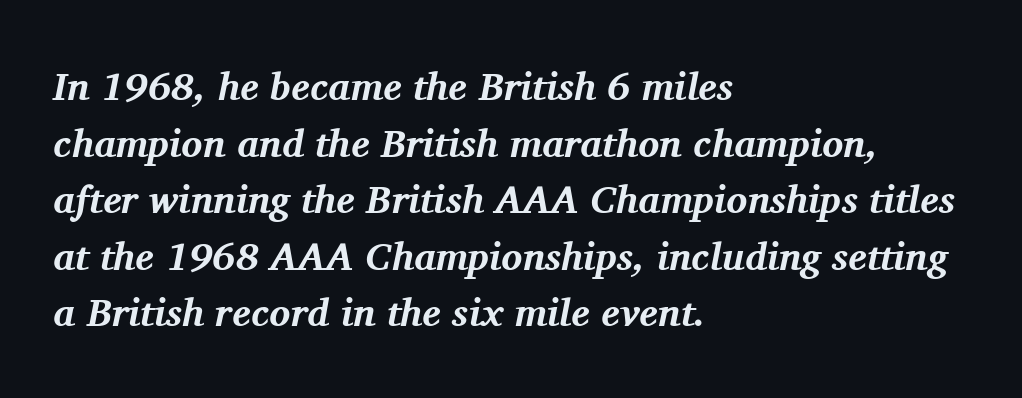
The image shows 39 px bold serif type, italic (leaning right); set left-aligned, normal line spacing (1.45x), normal letter spacing, not underlined; medium stroke contrast and a medium x-height.
